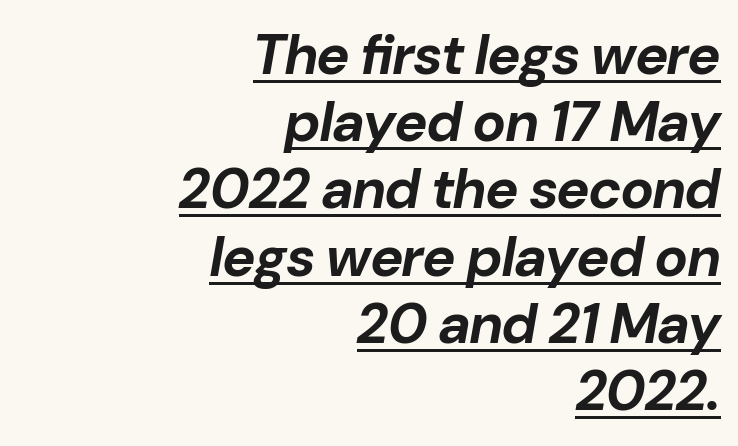
The image shows 56 px bold type, italic (leaning right); set right-aligned, line spacing 1.2x, normal letter spacing, underlined; low stroke contrast and a medium x-height.
